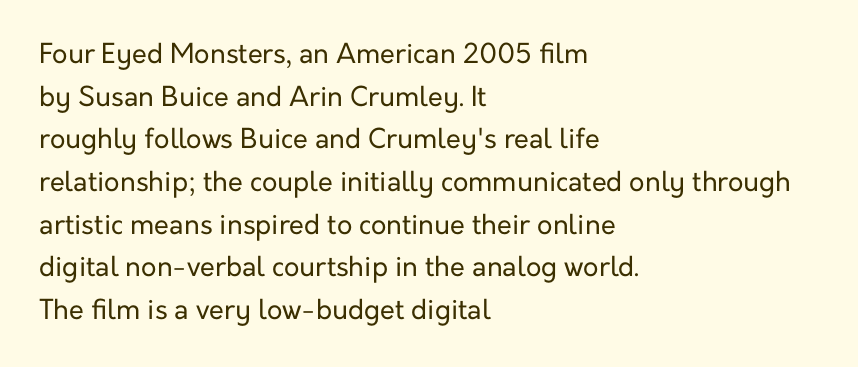
{"italic": "no", "bold": "no", "underline": "no", "align": "left", "line_spacing": "normal", "line_spacing_ratio": 1.58, "letter_spacing": "normal", "letter_spacing_em": 0.0, "glyph_px": 27}
